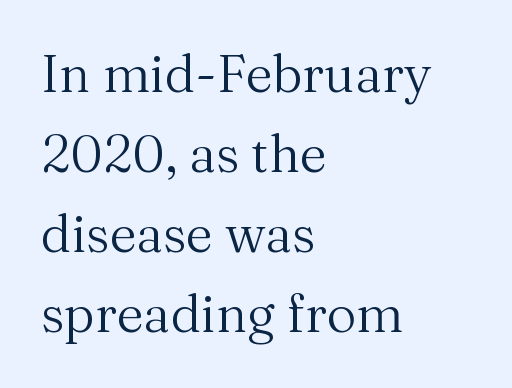
The image shows 52 px regular-weight serif type, upright; set left-aligned, normal line spacing (1.54x), normal letter spacing, not underlined; medium stroke contrast and a medium x-height.
